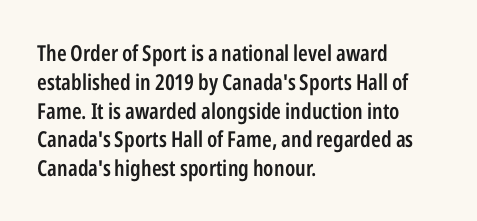
Left-aligned paragraph, ragged on the right. This sample uses plain, unmodified letter spacing. The lettering holds an erect, upright posture throughout. Underlining? Definitely not there. Students, this is semibold: more ink than regular, less than bold.
